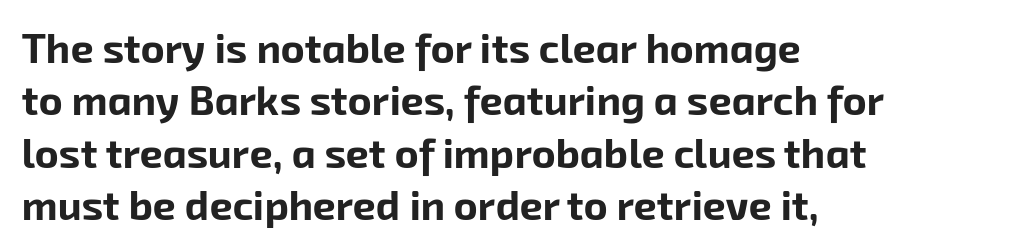
Nobody touched the tracking dial on this one. Look at the bottom of the vertical strokes: they stop flat, with no serifs. Set as a true bold cut, around the 700 mark. Successive baselines arrive at the customary interval. The paragraph shown leans on its left margin. Honestly, there is no underline to notice here at all.
